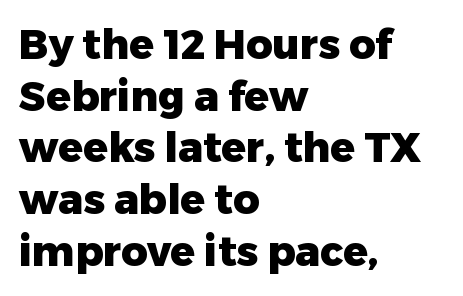
The image shows 41 px heavy sans-serif type, upright; set left-aligned, normal line spacing (1.26x), normal letter spacing, not underlined; low stroke contrast and a medium x-height.
